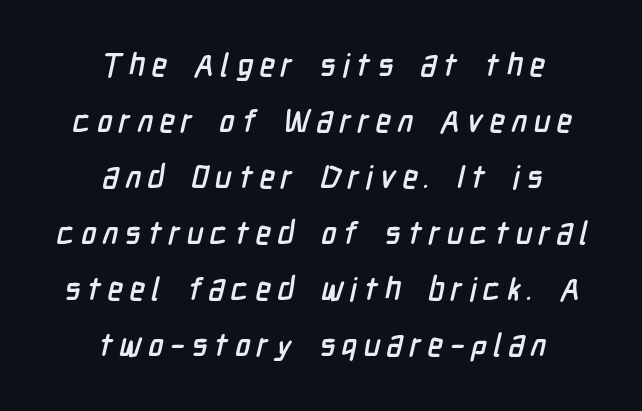
Q: Is the typeface a serif or a sans-serif typeface? A: Sans-serif.
Q: Is the text underlined? A: No.
Q: How is the paragraph aligned? A: Centered.
Q: Is the spacing between letters normal or unusually wide? A: Unusually wide.
Q: Width (condensed, normal, or wide)? A: Condensed.
Q: Stroke contrast? A: Low.
Q: x-height? A: Medium.
Q: Monospaced? A: No.
